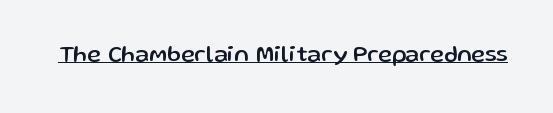
The image shows 23 px text type, upright; set normal letter spacing, underlined.
